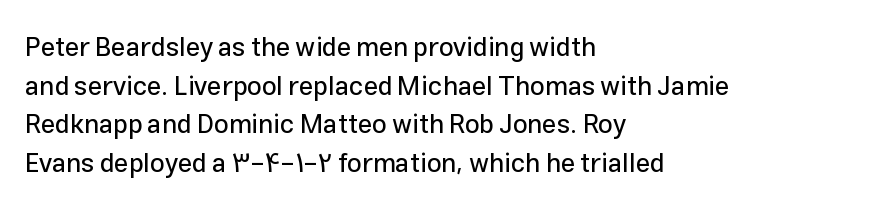
Q: Is the text italic (slanted)? A: No, it is upright.
Q: Is the text underlined? A: No.
Q: How is the paragraph aligned? A: Left-aligned.
Q: Is the spacing between letters normal or unusually wide? A: Normal.
Q: Is the spacing between lines tight, normal or loose? A: Normal.
